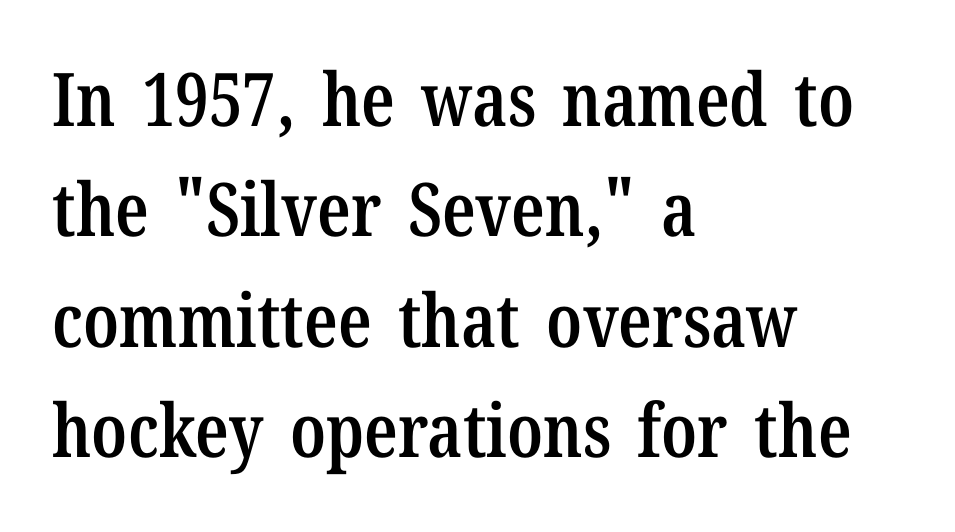
Heft: intermediate — a semibold. Descenders hang freely into open space. Do the characters align in a grid? No, the font is proportional. Each line starts at the same left margin while the right side varies.
